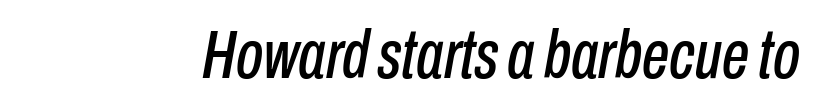
{"italic": "yes", "lean": "right", "slant_degrees": 10, "width": "condensed", "stroke_contrast": "low", "x_height": "medium", "monospaced": "no", "underline": "no", "letter_spacing": "normal", "letter_spacing_em": 0.0, "glyph_px": 69}
